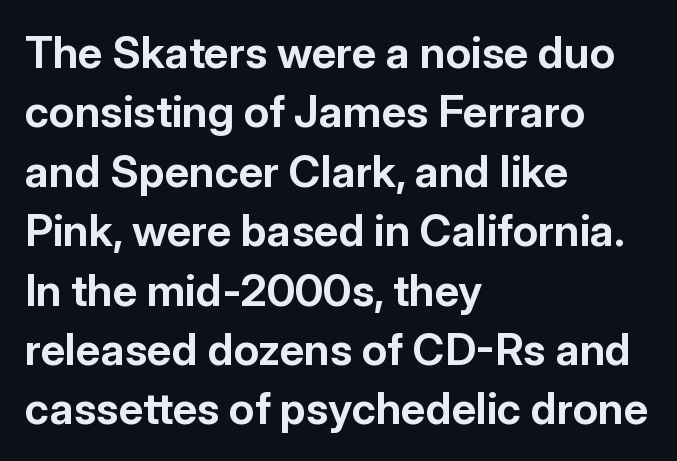
{"serif": "no", "italic": "no", "bold": "yes", "weight": "bold", "width": "normal", "stroke_contrast": "low", "x_height": "medium", "monospaced": "no", "underline": "no", "align": "left", "line_spacing": "normal", "line_spacing_ratio": 1.35, "letter_spacing": "normal", "letter_spacing_em": 0.0, "glyph_px": 44}
